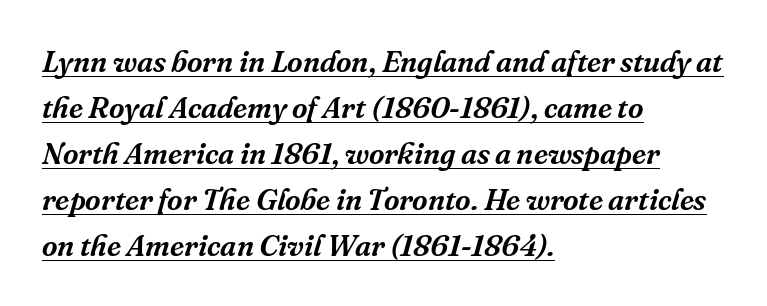
{"serif": "yes", "italic": "yes", "lean": "right", "slant_degrees": 16, "width": "normal", "stroke_contrast": "medium", "x_height": "medium", "monospaced": "no", "underline": "yes", "align": "left", "line_spacing": "normal", "line_spacing_ratio": 1.53, "letter_spacing": "normal", "letter_spacing_em": 0.0, "glyph_px": 30}
